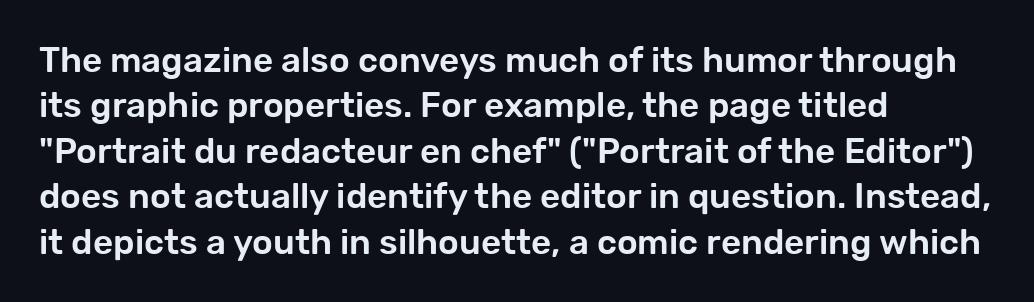
{"serif": "no", "italic": "no", "width": "normal", "stroke_contrast": "low", "x_height": "medium", "monospaced": "no", "underline": "no", "align": "left", "line_spacing": "normal", "line_spacing_ratio": 1.3, "letter_spacing": "normal", "letter_spacing_em": 0.0, "glyph_px": 35}
